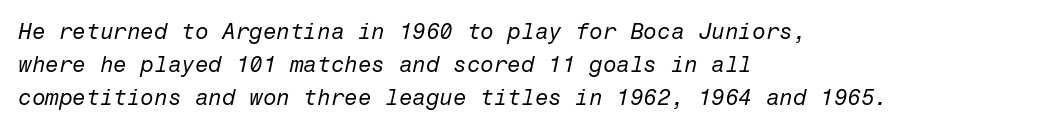
Q: Is the text bold? A: No.
Q: Is the text italic (slanted)? A: Yes, it leans right by about 12 degrees.
Q: Is the text underlined? A: No.
Q: How is the paragraph aligned? A: Left-aligned.
Q: Is the spacing between letters normal or unusually wide? A: Normal.
Q: Is the spacing between lines tight, normal or loose? A: Normal.
